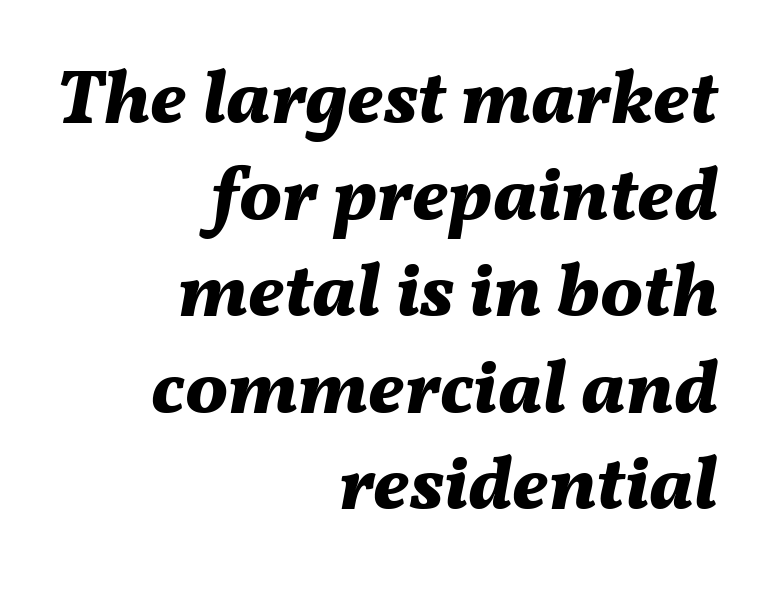
Q: Is the text bold? A: Yes.
Q: Is the text italic (slanted)? A: Yes, it leans right by about 11 degrees.
Q: Is the text underlined? A: No.
Q: How is the paragraph aligned? A: Right-aligned.
Q: Is the spacing between letters normal or unusually wide? A: Normal.
Q: Is the spacing between lines tight, normal or loose? A: Normal.
Q: Width (condensed, normal, or wide)? A: Normal.
Q: Stroke contrast? A: Medium.
Q: x-height? A: Medium.
Q: Monospaced? A: No.
